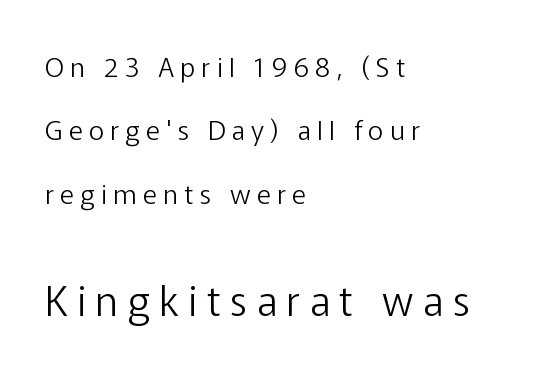
Classification — sans serif. No word sits above an underline. Here the designer chose a conventional face with non-uniform glyph widths. The strokes carry an ordinary text weight at most. You can tell it's not italic because the verticals are truly vertical.
